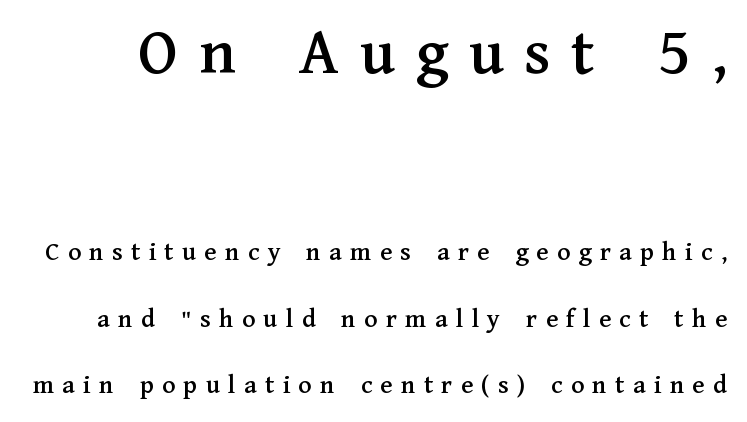
Scale decreases going downward across the two blocks. Clear beneath every line of the passage. Regarding serifs, this sample has them. The designer dialed line spacing up above the default. The letters stand upright; this is a roman face.
